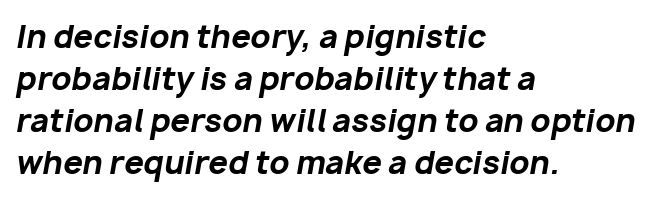
Q: Is the text bold? A: Yes.
Q: Is the text italic (slanted)? A: Yes, it leans right by about 10 degrees.
Q: Is the text underlined? A: No.
Q: How is the paragraph aligned? A: Left-aligned.
Q: Is the spacing between letters normal or unusually wide? A: Normal.
Q: Is the spacing between lines tight, normal or loose? A: Normal.
Q: Width (condensed, normal, or wide)? A: Normal.
Q: Stroke contrast? A: Low.
Q: x-height? A: Medium.
Q: Monospaced? A: No.
